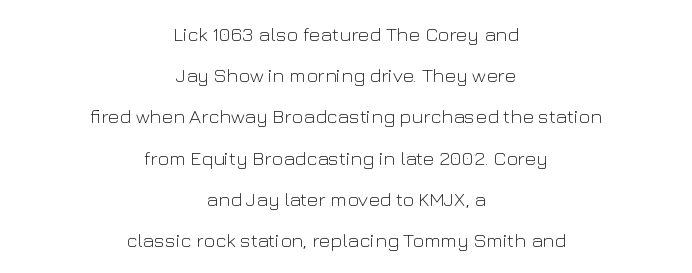
The image shows 20 px text type, upright; set centered, loose line spacing (2.06x), normal letter spacing, not underlined.
